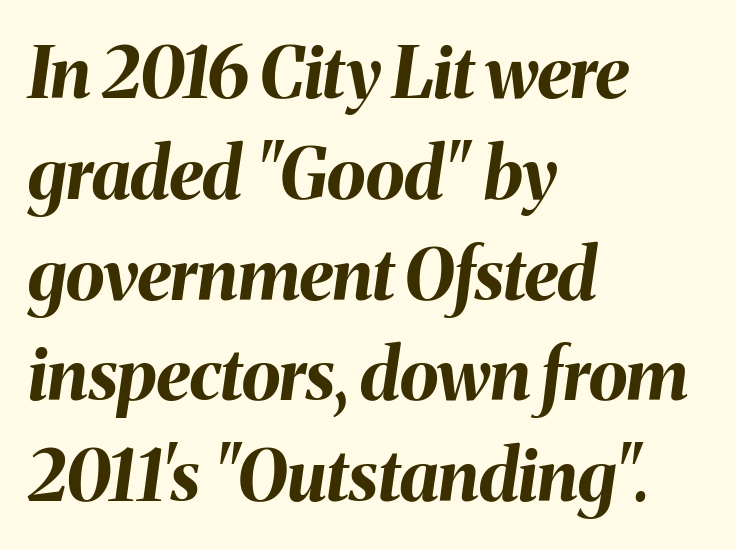
Q: Is the text bold? A: Yes.
Q: Is the text italic (slanted)? A: Yes, it leans right by about 8 degrees.
Q: Is the text underlined? A: No.
Q: How is the paragraph aligned? A: Left-aligned.
Q: Is the spacing between letters normal or unusually wide? A: Normal.
Q: Is the spacing between lines tight, normal or loose? A: Normal.
Q: Width (condensed, normal, or wide)? A: Normal.
Q: Stroke contrast? A: Medium.
Q: x-height? A: Medium.
Q: Monospaced? A: No.
